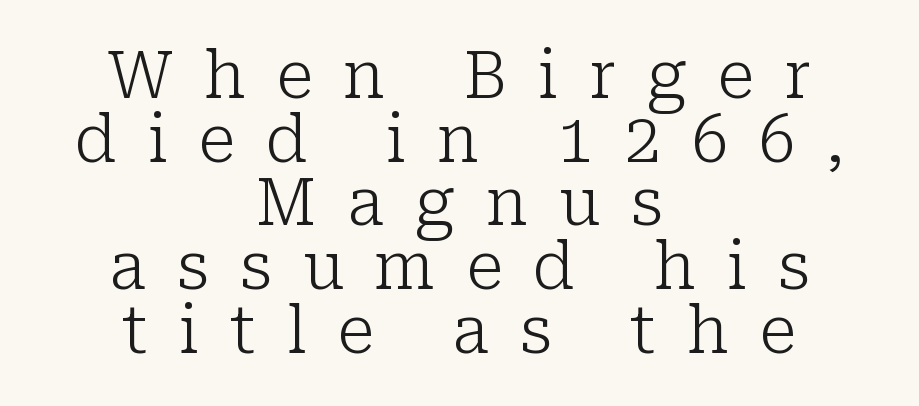
{"serif": "yes", "italic": "no", "bold": "no", "weight": "light", "width": "normal", "stroke_contrast": "low", "x_height": "medium", "monospaced": "no", "underline": "no", "align": "center", "line_spacing": "tight", "line_spacing_ratio": 0.98, "letter_spacing": "wide", "letter_spacing_em": 0.47, "glyph_px": 65}
